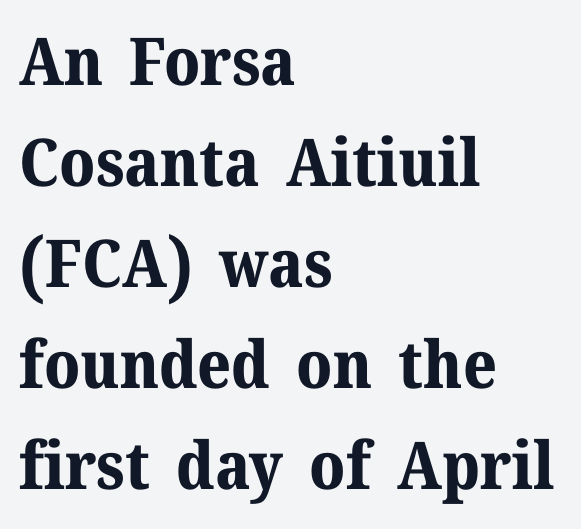
The image shows 66 px bold serif type, upright; set left-aligned, normal line spacing (1.53x), normal letter spacing, not underlined; medium stroke contrast and a medium x-height.
